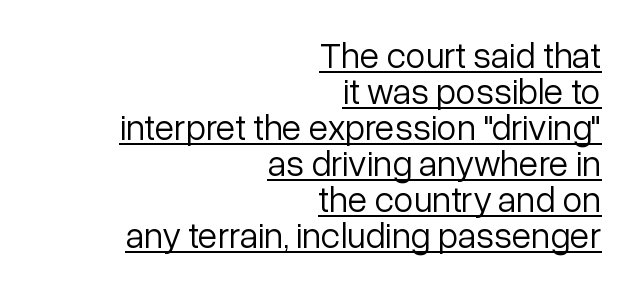
A typesetter would mark this as roman, not italic. Reading down the column, the eye jumps only a short way to each next line. Underlining? Definitely there. Horizontally, the lines are justified to the trailing edge only. These glyphs show unthickened strokes, regular width or finer.
